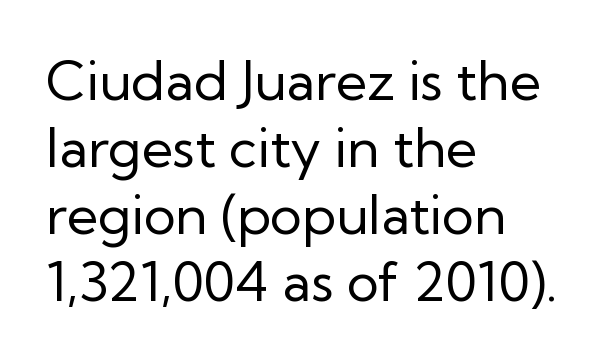
The image shows 54 px regular-weight sans-serif type, upright; set left-aligned, line spacing 1.24x, normal letter spacing, not underlined; low stroke contrast and a medium x-height.
